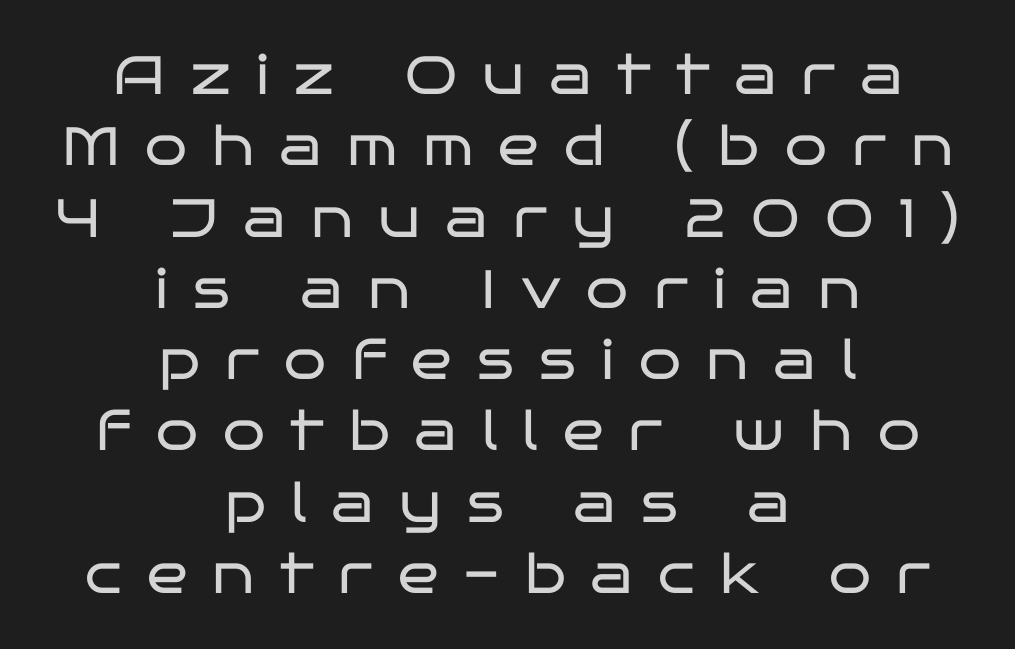
The image shows 54 px regular-weight, wide sans-serif type, upright; set centered, normal line spacing (1.32x), unusually wide letter spacing (+0.47 em), not underlined; low stroke contrast and a large x-height.
